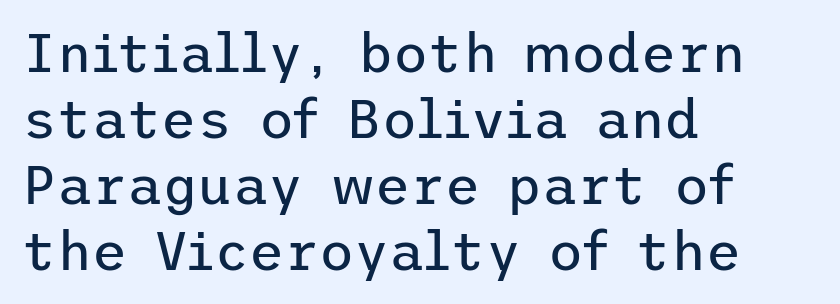
Q: Is the text bold? A: No.
Q: Is the text italic (slanted)? A: No, it is upright.
Q: Is the typeface a serif or a sans-serif typeface? A: Sans-serif.
Q: Is the text underlined? A: No.
Q: How is the paragraph aligned? A: Left-aligned.
Q: Is the spacing between letters normal or unusually wide? A: Normal.
Q: Width (condensed, normal, or wide)? A: Normal.
Q: Stroke contrast? A: Low.
Q: x-height? A: Medium.
